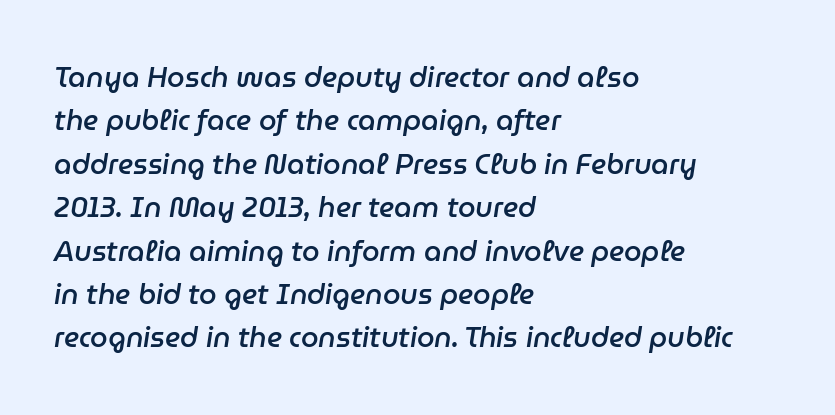
The image shows 28 px semibold type, italic (leaning right); set left-aligned, normal line spacing (1.55x), normal letter spacing, not underlined; low stroke contrast and a medium x-height.
